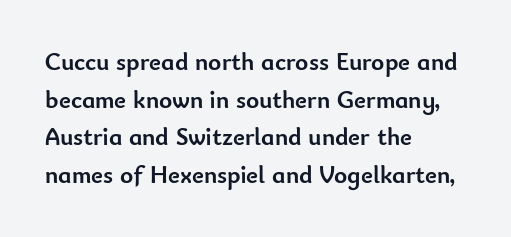
Students, note that the glyphs here touch the page at normal intervals. The vertical gap from one line to the next is medium. The lettering stays uniformly vertical, giving the passage a roman look. The lines are quadded left. Heft: maximum for text — a bold. Type without underlining.
